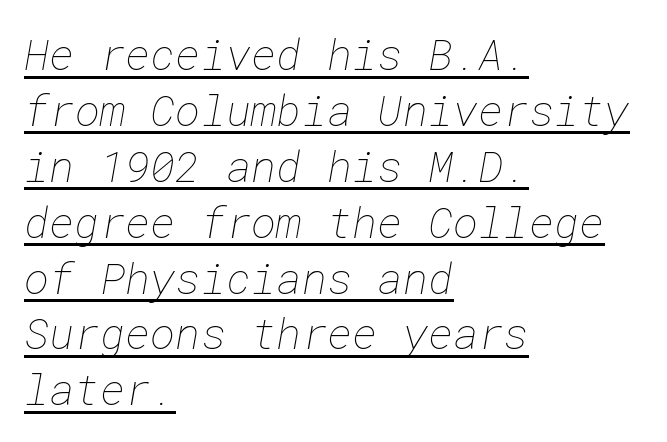
The specimen includes a rule beneath the text block's lines. Heaviness? Minimal to ordinary, like unemphasized prose. The passage is arranged the way most books set body copy — flush left. Reading down the column, the eye jumps a familiar distance to each next line.
